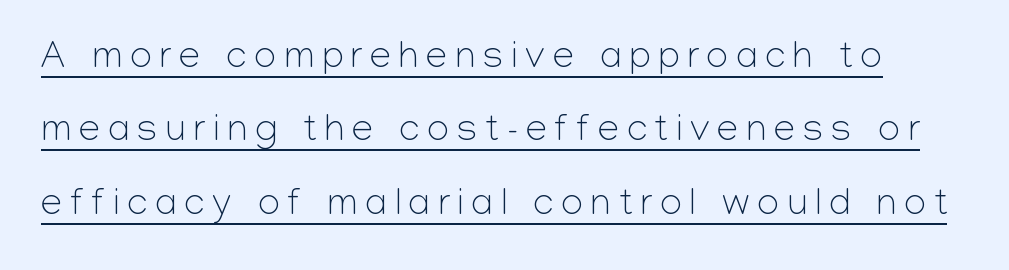
The image shows 38 px light sans-serif type, upright; set loose line spacing (1.93x), unusually wide letter spacing (+0.21 em), underlined; low stroke contrast and a medium x-height.
